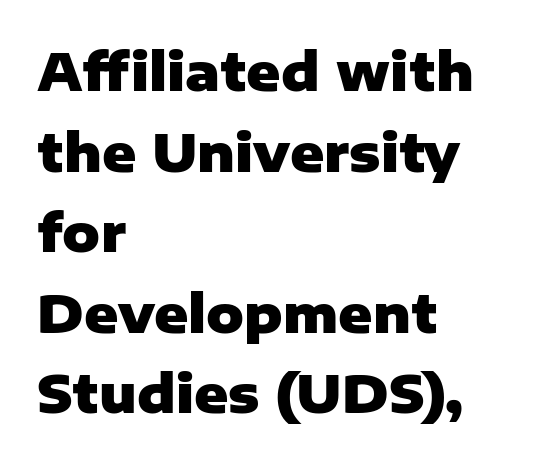
The image shows 52 px heavy sans-serif type, upright; set left-aligned, normal line spacing (1.55x), normal letter spacing, not underlined; low stroke contrast and a medium x-height.
